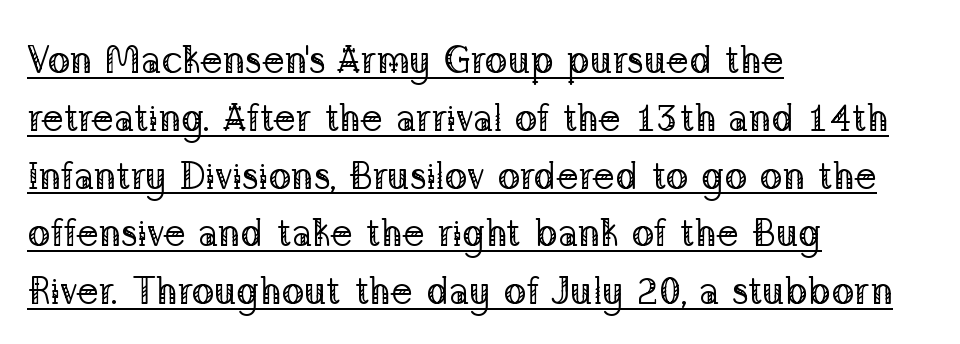
The image shows 38 px regular-weight serif type, upright; set left-aligned, normal line spacing (1.52x), normal letter spacing, underlined; low stroke contrast and a medium x-height.
